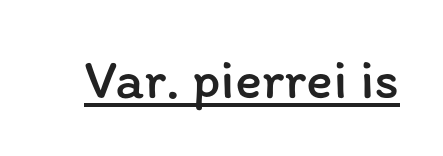
The image shows 56 px regular-weight type, upright; set normal letter spacing, underlined; low stroke contrast and a medium x-height.
